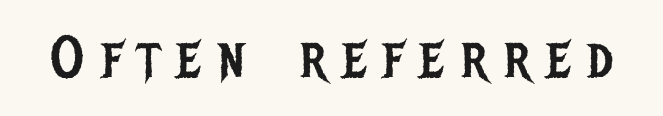
Weight: not bold — regular or lighter. Honestly, there is no underline to notice here at all. Students, note that the glyphs here are deliberately spaced far apart. The typeface chosen for these lines omits serifs. The rendering uses natural spacing where letterforms have individual widths.
